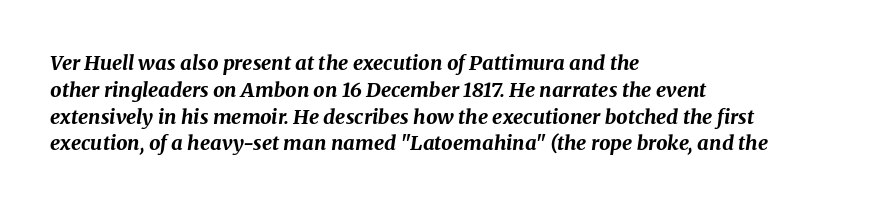
Q: Is the text bold? A: Yes.
Q: Is the text italic (slanted)? A: Yes, it leans right by about 8 degrees.
Q: Is the text underlined? A: No.
Q: How is the paragraph aligned? A: Left-aligned.
Q: Is the spacing between letters normal or unusually wide? A: Normal.
Q: Is the spacing between lines tight, normal or loose? A: Normal.
